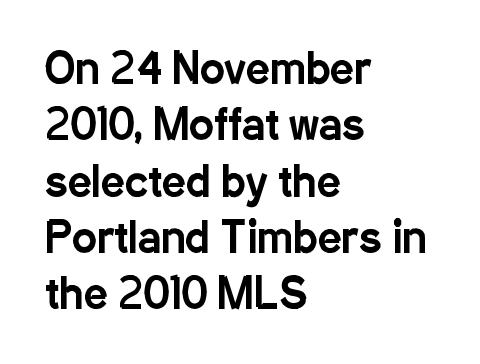
The rows are spaced the way most documents space them. Look at the tracking — it's just the regular setting, nothing added. Typographically, this falls in the sans-serif category. Is this a fixed-width face? No — the glyphs have proportional, varying widths. The lines in this sample share a left origin and differ only in where they stop.
